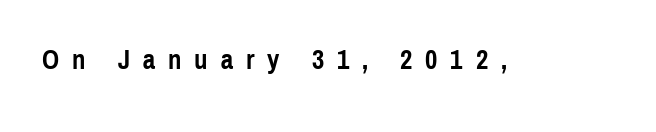
{"italic": "no", "bold": "yes", "underline": "no", "letter_spacing": "wide", "letter_spacing_em": 0.48, "glyph_px": 27}
